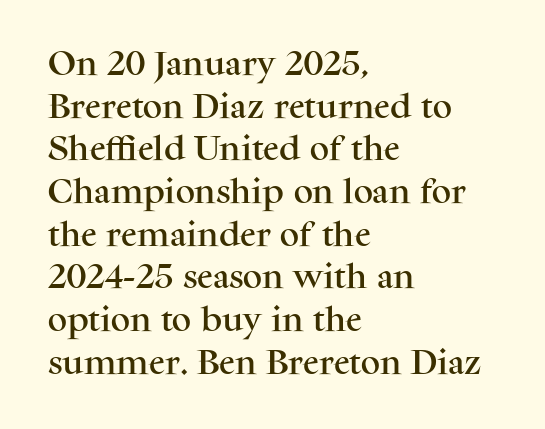
Q: Is the text italic (slanted)? A: No, it is upright.
Q: Is the text underlined? A: No.
Q: How is the paragraph aligned? A: Left-aligned.
Q: Is the spacing between letters normal or unusually wide? A: Normal.
Q: Is the spacing between lines tight, normal or loose? A: Normal.
